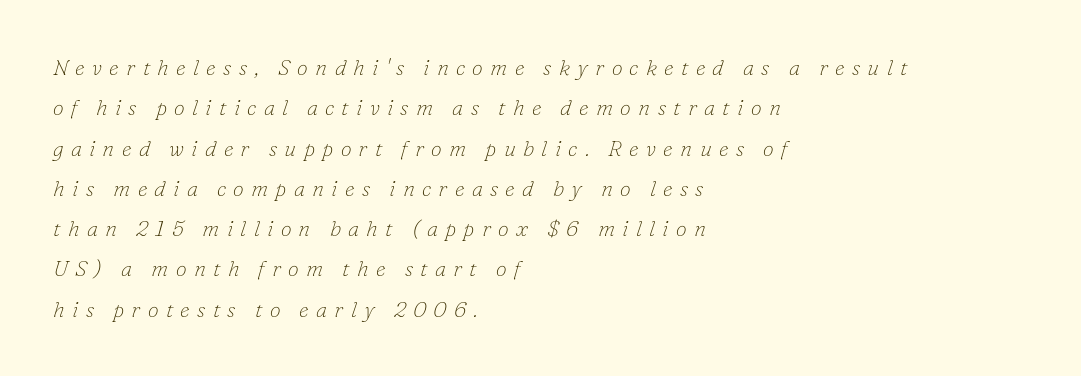
Q: Is the text bold? A: No.
Q: Is the text italic (slanted)? A: Yes, it leans right by about 16 degrees.
Q: Is the text underlined? A: No.
Q: How is the paragraph aligned? A: Left-aligned.
Q: Is the spacing between letters normal or unusually wide? A: Unusually wide.
